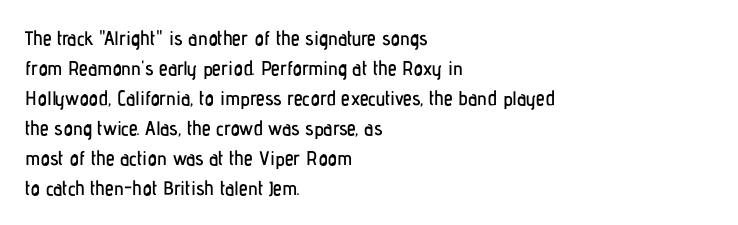
{"italic": "no", "underline": "no", "align": "left", "line_spacing": "normal", "line_spacing_ratio": 1.5, "letter_spacing": "normal", "letter_spacing_em": 0.0, "glyph_px": 20}
